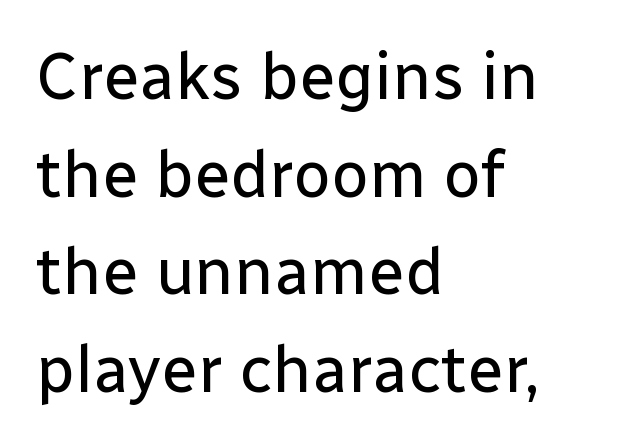
Q: Is the text bold? A: No.
Q: Is the text italic (slanted)? A: No, it is upright.
Q: Is the typeface a serif or a sans-serif typeface? A: Sans-serif.
Q: Is the text underlined? A: No.
Q: How is the paragraph aligned? A: Left-aligned.
Q: Is the spacing between letters normal or unusually wide? A: Normal.
Q: Is the spacing between lines tight, normal or loose? A: Normal.
Q: Width (condensed, normal, or wide)? A: Normal.
Q: Stroke contrast? A: Low.
Q: x-height? A: Medium.
Q: Monospaced? A: No.
